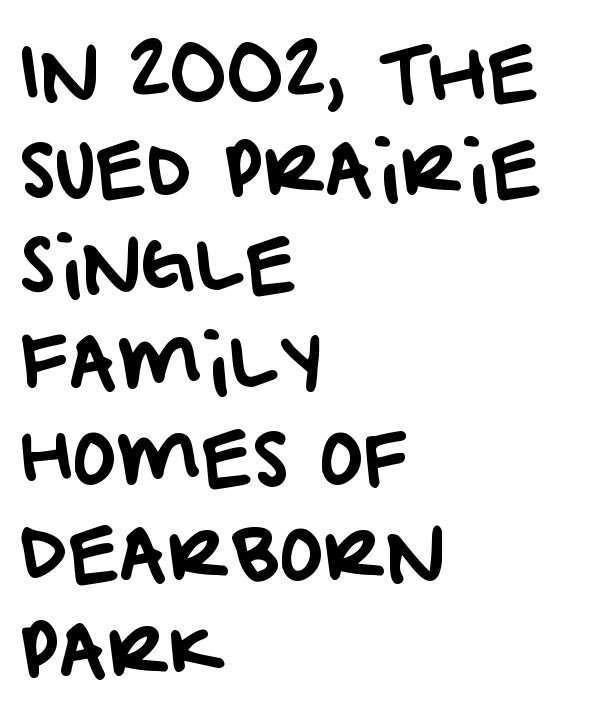
Q: Is the typeface a serif or a sans-serif typeface? A: Sans-serif.
Q: Is the text underlined? A: No.
Q: How is the paragraph aligned? A: Left-aligned.
Q: Is the spacing between letters normal or unusually wide? A: Normal.
Q: Is the spacing between lines tight, normal or loose? A: Normal.
Q: Width (condensed, normal, or wide)? A: Normal.
Q: Stroke contrast? A: Low.
Q: x-height? A: Large.
Q: Monospaced? A: No.
